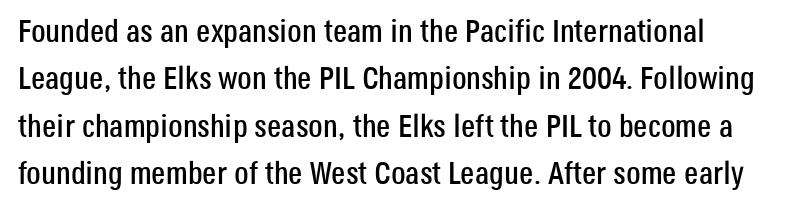
Leading matches the norm, producing a regular column. This sample has the flowing, uneven cadence of proportional lettering. Does the type have serifs? No, each stem ends abruptly. All the whitespace from short lines collects on the right. You can tell it's not italic because the verticals are truly vertical. Any mark beneath the type? The region is blank.
